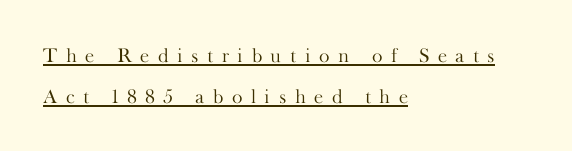
No letter is thick-stroked: the sample isn't bold. Somebody hit Ctrl+U on this one — the words are underlined. How would I describe the line gaps? Wide and relaxed. Where is the straight margin? On the left. This rendering widens character spacing well past its baseline value. This is the regular roman posture of the typeface.
